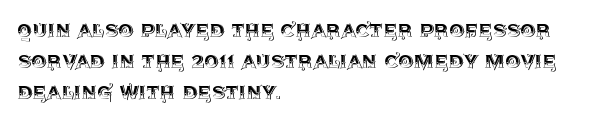
Does the copy run flush right? No — it runs flush left. The font's upright variant was chosen for this text. Descender tails drop into unmarked territory. Reading down the column, the eye jumps a familiar distance to each next line.
